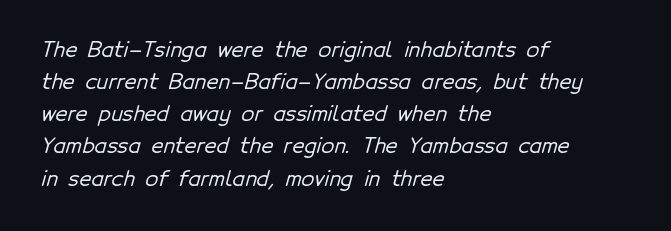
Q: Is the text underlined? A: No.
Q: How is the paragraph aligned? A: Left-aligned.
Q: Is the spacing between letters normal or unusually wide? A: Normal.
Q: Is the spacing between lines tight, normal or loose? A: Normal.
